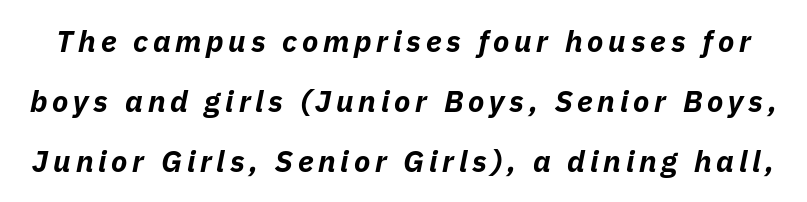
{"italic": "yes", "lean": "right", "slant_degrees": 11, "bold": "yes", "weight": "bold", "width": "normal", "stroke_contrast": "low", "x_height": "medium", "monospaced": "no", "underline": "no", "line_spacing": "loose", "line_spacing_ratio": 2.0, "glyph_px": 30}
